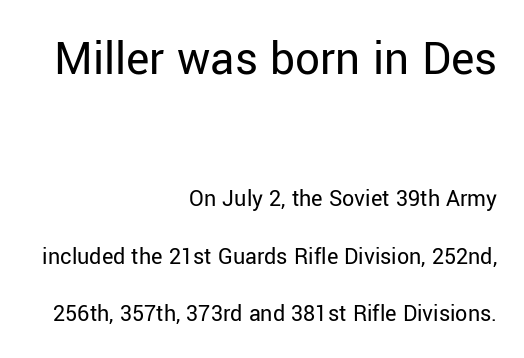
{"serif": "no", "italic": "no", "bold": "no", "weight": "regular", "width": "normal", "stroke_contrast": "low", "x_height": "medium", "monospaced": "no", "underline": "no", "align": "right", "line_spacing": "loose", "line_spacing_ratio": 2.39, "letter_spacing": "normal", "letter_spacing_em": 0.0, "larger_block": "first", "size_ratio": 2.04, "glyph_px": 49}
